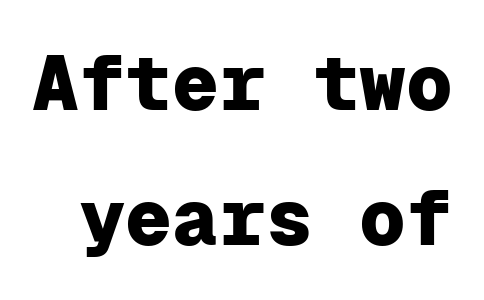
Q: Is the text bold? A: Yes.
Q: Is the text italic (slanted)? A: No, it is upright.
Q: Is the typeface a serif or a sans-serif typeface? A: Sans-serif.
Q: Is the text underlined? A: No.
Q: Is the spacing between letters normal or unusually wide? A: Normal.
Q: Width (condensed, normal, or wide)? A: Normal.
Q: Stroke contrast? A: Low.
Q: x-height? A: Medium.
Q: Monospaced? A: Yes.
